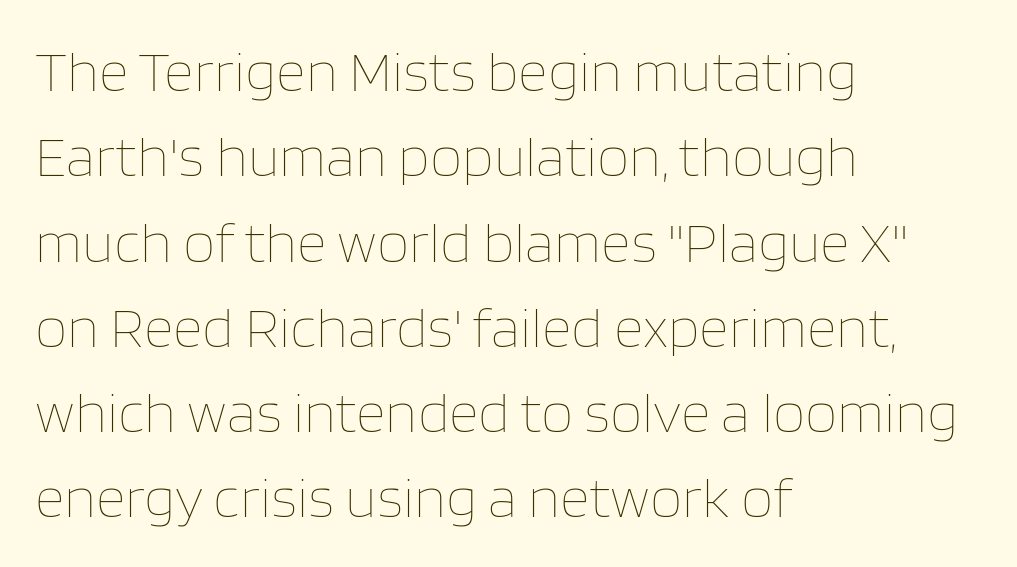
Q: Is the text bold? A: No.
Q: Is the text italic (slanted)? A: No, it is upright.
Q: Is the text underlined? A: No.
Q: How is the paragraph aligned? A: Left-aligned.
Q: Is the spacing between letters normal or unusually wide? A: Normal.
Q: Is the spacing between lines tight, normal or loose? A: Normal.
Q: Width (condensed, normal, or wide)? A: Normal.
Q: Stroke contrast? A: Low.
Q: x-height? A: Large.
Q: Monospaced? A: No.
